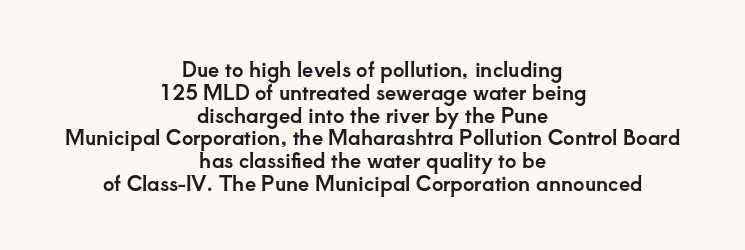
Q: Is the text italic (slanted)? A: No, it is upright.
Q: Is the text underlined? A: No.
Q: How is the paragraph aligned? A: Centered.
Q: Is the spacing between letters normal or unusually wide? A: Normal.
Q: Is the spacing between lines tight, normal or loose? A: Tight.
